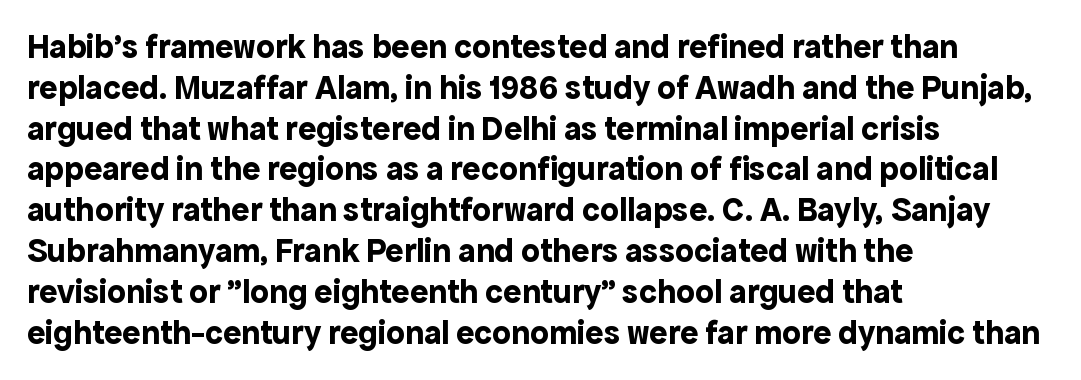
Q: Is the text bold? A: Yes.
Q: Is the text italic (slanted)? A: No, it is upright.
Q: Is the typeface a serif or a sans-serif typeface? A: Sans-serif.
Q: Is the text underlined? A: No.
Q: How is the paragraph aligned? A: Left-aligned.
Q: Is the spacing between letters normal or unusually wide? A: Normal.
Q: Width (condensed, normal, or wide)? A: Normal.
Q: x-height? A: Medium.
Q: Monospaced? A: No.
